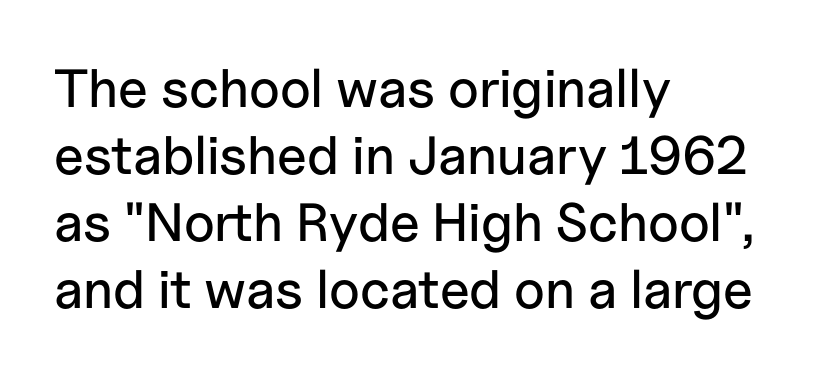
{"serif": "no", "italic": "no", "width": "normal", "stroke_contrast": "low", "x_height": "medium", "monospaced": "no", "underline": "no", "align": "left", "line_spacing_ratio": 1.24, "letter_spacing": "normal", "letter_spacing_em": 0.0, "glyph_px": 54}
